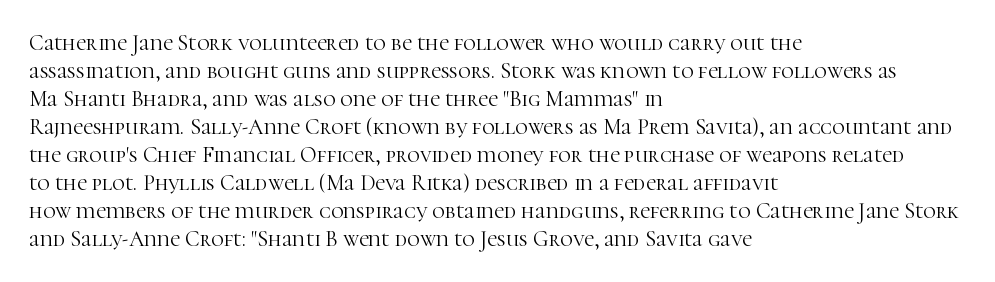
Q: Is the text bold? A: No.
Q: Is the text italic (slanted)? A: No, it is upright.
Q: Is the text underlined? A: No.
Q: How is the paragraph aligned? A: Left-aligned.
Q: Is the spacing between letters normal or unusually wide? A: Normal.
Q: Is the spacing between lines tight, normal or loose? A: Normal.
